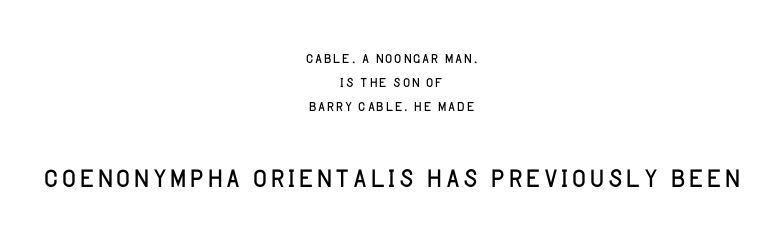
{"serif": "no", "italic": "no", "bold": "no", "weight": "light", "width": "normal", "stroke_contrast": "low", "x_height": "large", "monospaced": "no", "underline": "no", "align": "center", "line_spacing_ratio": 1.19, "letter_spacing": "normal", "letter_spacing_em": 0.0, "larger_block": "second", "size_ratio": 1.95, "glyph_px": 39}
